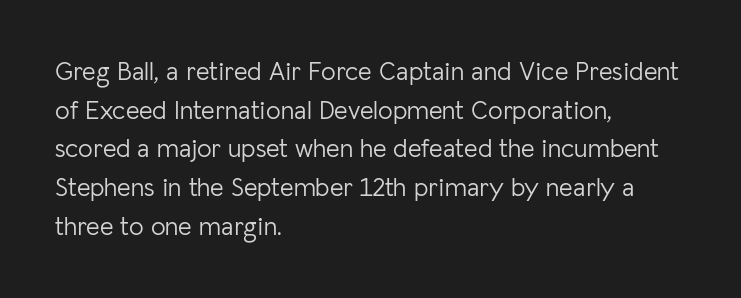
{"italic": "no", "bold": "no", "underline": "no", "align": "left", "line_spacing": "normal", "line_spacing_ratio": 1.49, "letter_spacing": "normal", "letter_spacing_em": 0.0, "glyph_px": 26}
